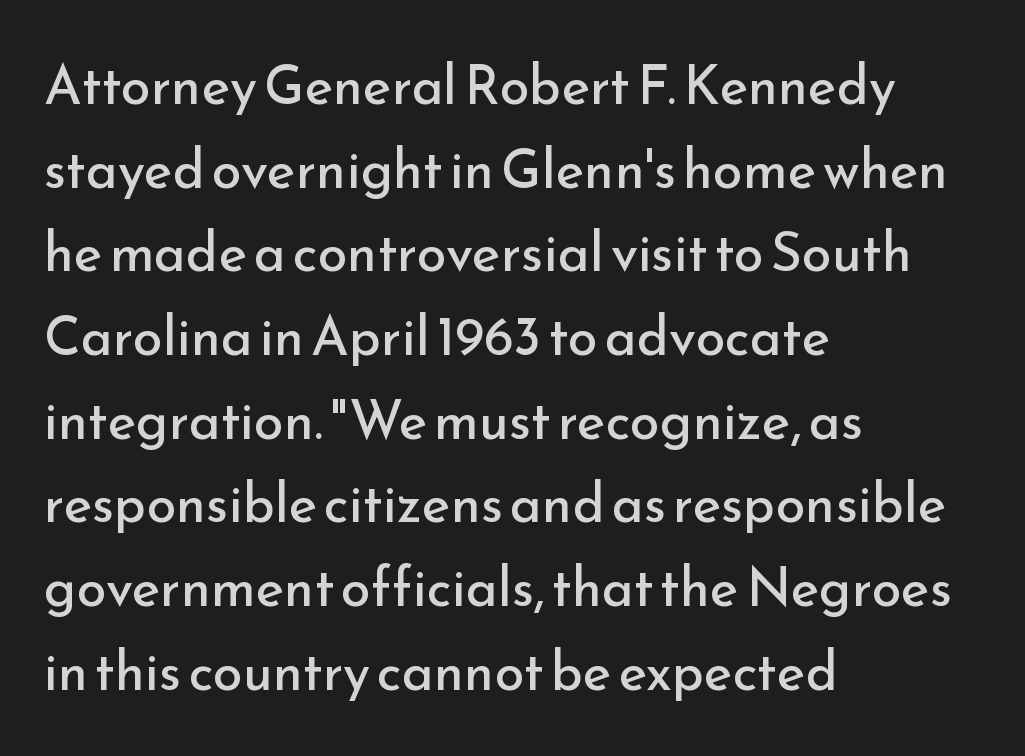
The words here are not underlined. Compared with a centered layout, this one pins lines to the left instead. Stroke terminals: plain, sans-serif. Line spacing here is normal. Do the characters align in a grid? No, the font is proportional. Italic? Not at all — the glyphs are vertical.
